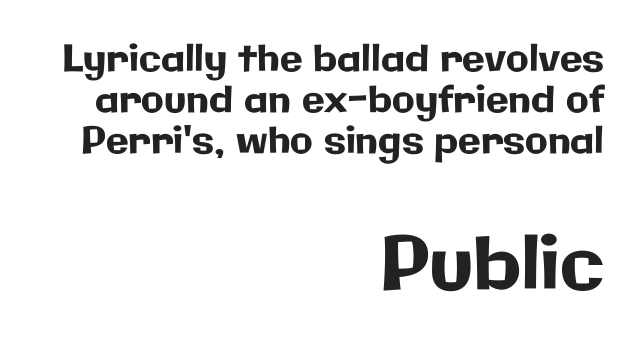
{"serif": "no", "italic": "no", "width": "normal", "stroke_contrast": "low", "x_height": "medium", "monospaced": "no", "underline": "no", "align": "right", "line_spacing": "tight", "line_spacing_ratio": 1.11, "letter_spacing": "normal", "letter_spacing_em": 0.0, "larger_block": "second", "size_ratio": 2.0, "glyph_px": 74}
